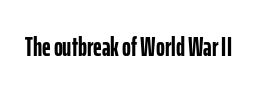
The image shows 27 px bold type, upright; set normal letter spacing, not underlined.
